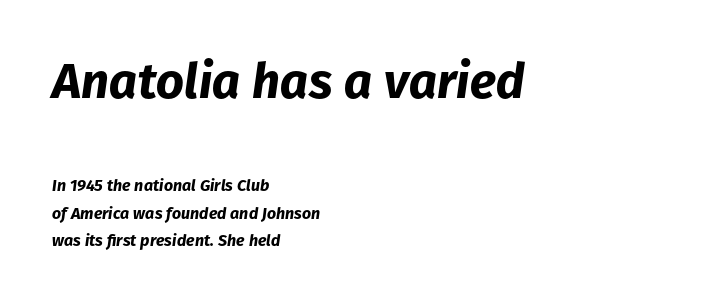
Does extra space separate the letters? No, they use regular spacing. Type size steps down from the first block to the second. Horizontal alignment here is leftward, the default for most running prose. The letters are bold, with thick, heavy strokes. Is this a fixed-width face? No — the glyphs have proportional, varying widths.
